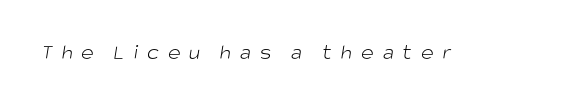
Unmarked baselines from the first word to the last. The characters are drawn with everyday or finer stroke widths. The passage shown has open, widely tracked lettering throughout.
